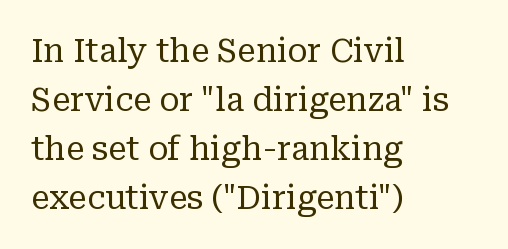
The image shows 33 px regular-weight serif type, upright; set left-aligned, normal line spacing (1.48x), normal letter spacing, not underlined; low stroke contrast and a medium x-height.
